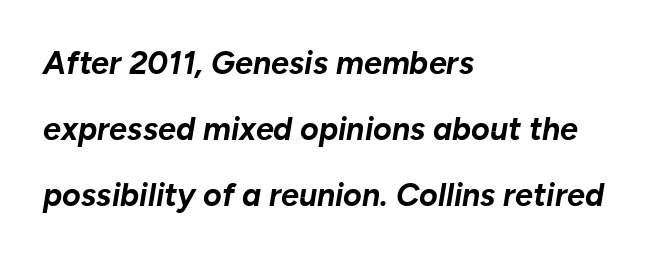
The image shows 32 px bold type, italic (leaning right); set left-aligned, loose line spacing (2.06x), normal letter spacing, not underlined; low stroke contrast and a medium x-height.
